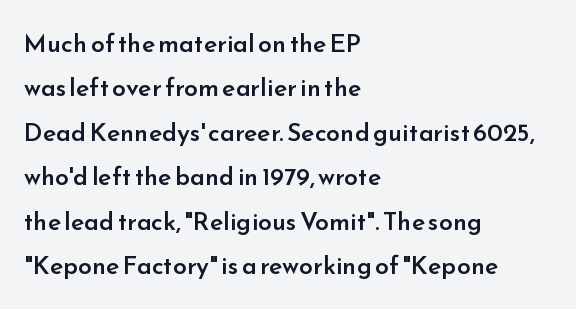
{"italic": "no", "bold": "semi", "underline": "no", "align": "left", "line_spacing_ratio": 1.78, "letter_spacing": "normal", "letter_spacing_em": 0.0, "glyph_px": 25}
